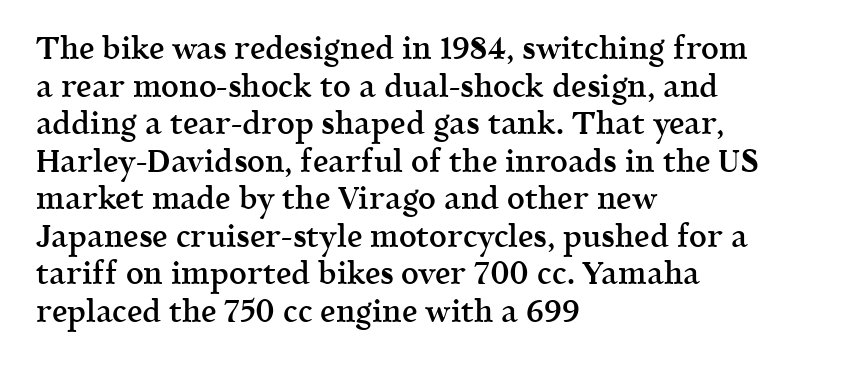
{"serif": "yes", "italic": "no", "bold": "semi", "weight": "semibold", "width": "normal", "x_height": "medium", "monospaced": "no", "underline": "no", "align": "left", "line_spacing_ratio": 1.21, "letter_spacing": "normal", "letter_spacing_em": 0.0, "glyph_px": 31}
